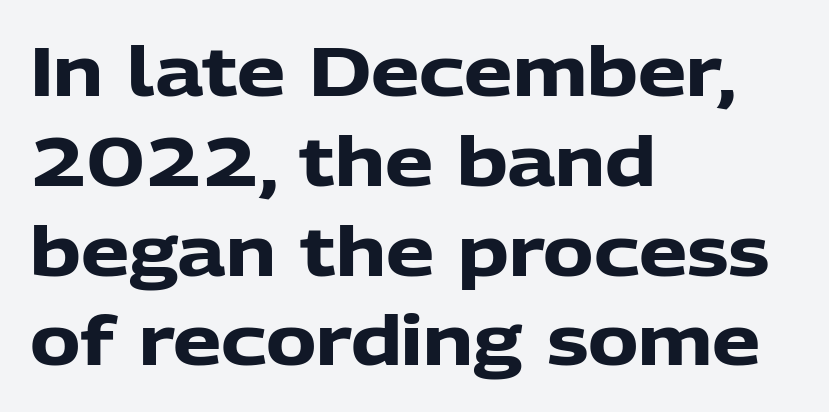
Q: Is the text bold? A: Yes.
Q: Is the text italic (slanted)? A: No, it is upright.
Q: Is the typeface a serif or a sans-serif typeface? A: Sans-serif.
Q: Is the text underlined? A: No.
Q: How is the paragraph aligned? A: Left-aligned.
Q: Is the spacing between letters normal or unusually wide? A: Normal.
Q: Is the spacing between lines tight, normal or loose? A: Normal.
Q: Width (condensed, normal, or wide)? A: Normal.
Q: Stroke contrast? A: Low.
Q: x-height? A: Medium.
Q: Monospaced? A: No.
